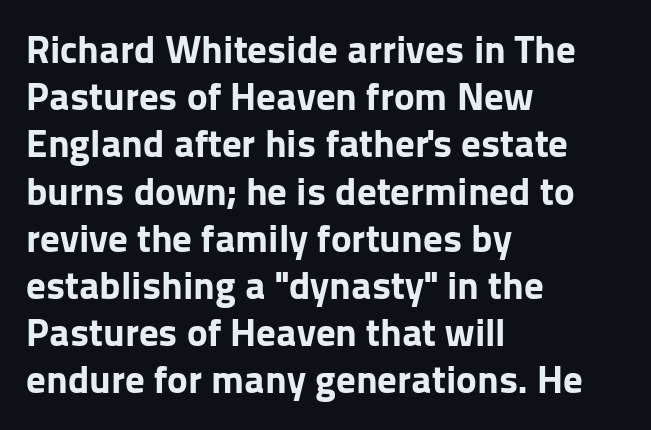
The rag falls on the right side of this text block. A roman cut, with each character standing at attention. Nobody touched the tracking dial on this one. Each glyph is drawn with heavy, bold strokes. Bare-footed words on every line.
